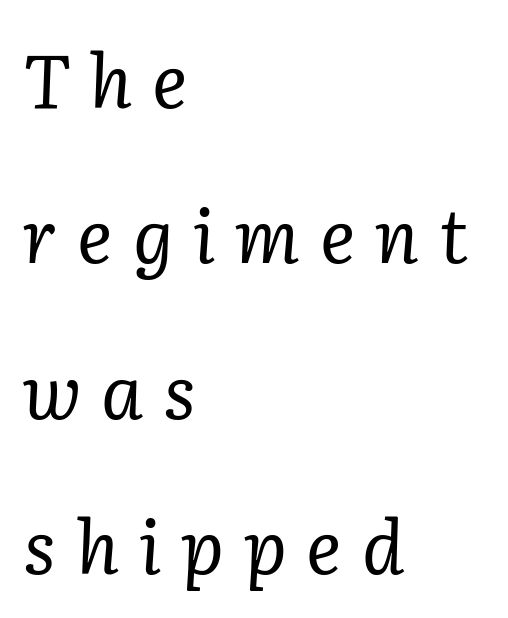
The type family on display is of the serif kind. The designer dialed line spacing up above the default. A bare baseline throughout the passage. Spacing verdict: proportional, widths tailored to each character. In terms of letterspacing, this is a distinctly airy, spread setting.
